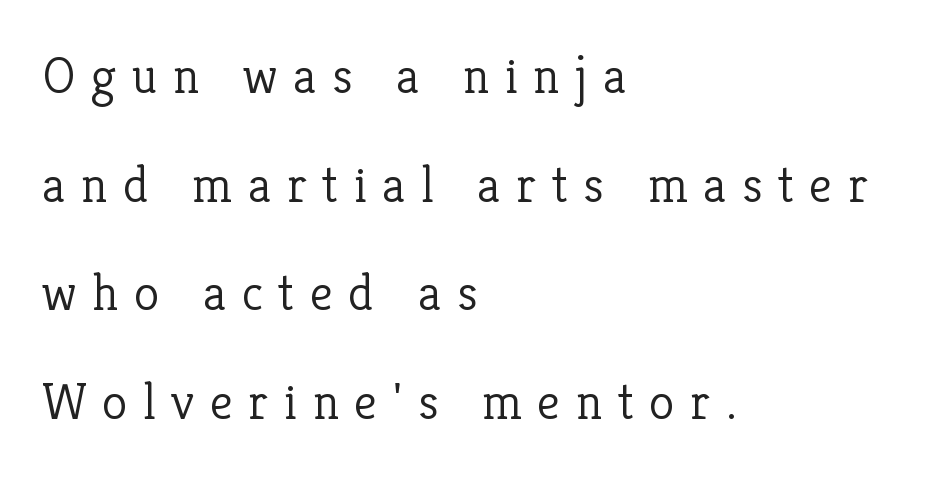
Q: Is the text bold? A: No.
Q: Is the text italic (slanted)? A: No, it is upright.
Q: Is the typeface a serif or a sans-serif typeface? A: Serif.
Q: Is the text underlined? A: No.
Q: How is the paragraph aligned? A: Left-aligned.
Q: Is the spacing between letters normal or unusually wide? A: Unusually wide.
Q: Is the spacing between lines tight, normal or loose? A: Loose.
Q: Width (condensed, normal, or wide)? A: Normal.
Q: Stroke contrast? A: Low.
Q: x-height? A: Medium.
Q: Monospaced? A: No.
